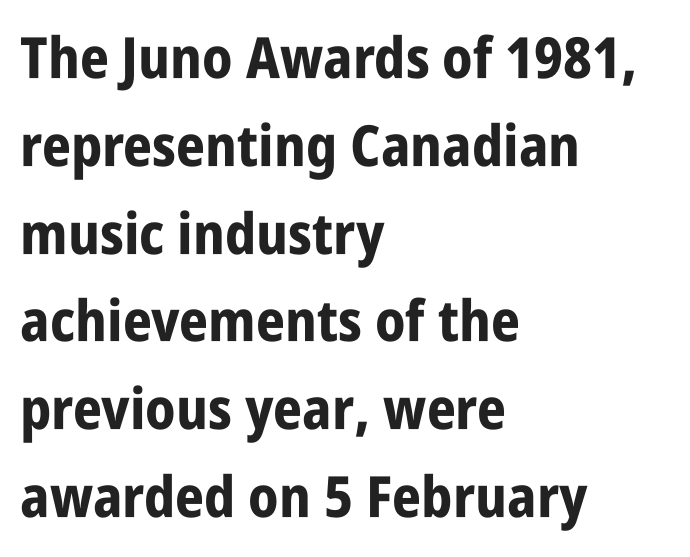
Q: Is the text bold? A: Yes.
Q: Is the text italic (slanted)? A: No, it is upright.
Q: Is the typeface a serif or a sans-serif typeface? A: Sans-serif.
Q: Is the text underlined? A: No.
Q: How is the paragraph aligned? A: Left-aligned.
Q: Is the spacing between letters normal or unusually wide? A: Normal.
Q: Is the spacing between lines tight, normal or loose? A: Normal.
Q: Width (condensed, normal, or wide)? A: Condensed.
Q: Stroke contrast? A: Low.
Q: x-height? A: Large.
Q: Monospaced? A: No.
